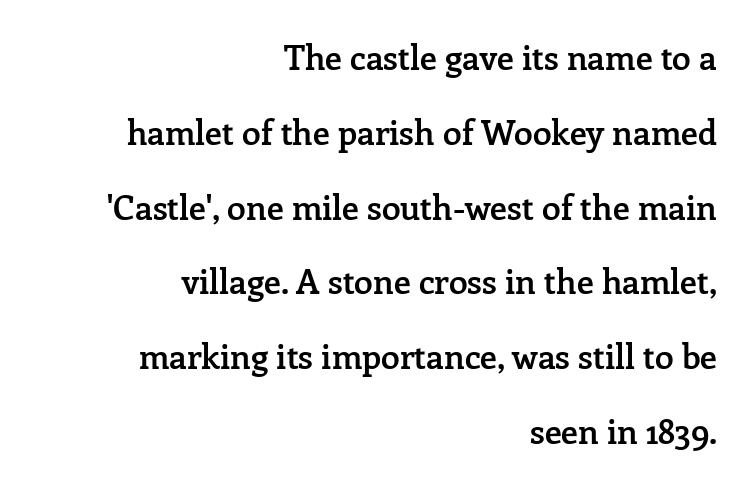
The image shows 34 px semibold serif type, upright; set right-aligned, loose line spacing (2.2x), normal letter spacing, not underlined; low stroke contrast and a medium x-height.
